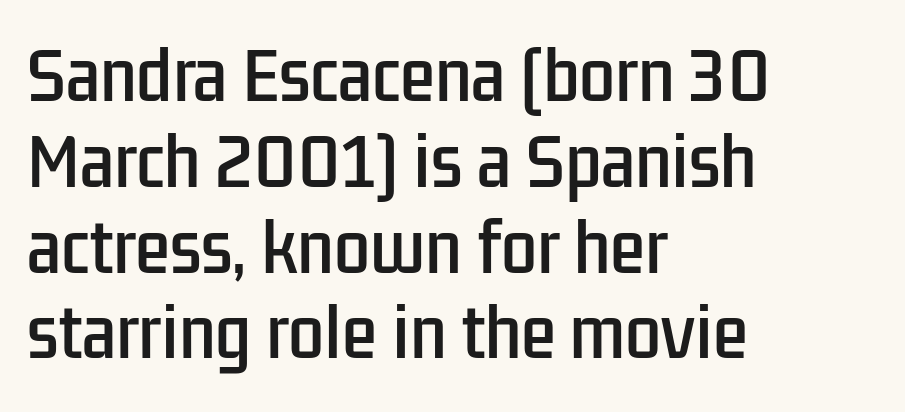
The image shows 64 px condensed sans-serif type, upright; set left-aligned, normal line spacing (1.34x), normal letter spacing, not underlined; low stroke contrast and a medium x-height.
